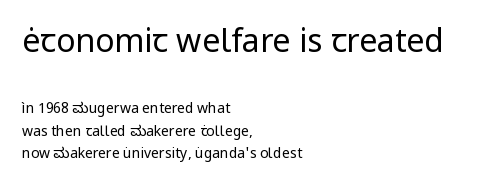
Bigger letters appear in the top chunk; the bottom chunk is reduced. Spacing verdict: proportional, widths tailored to each character. The zone under the glyphs is completely vacant. Is the block centered? No — it sits flush against the left margin. No chunkiness to these letters — they're not bold. The passage shown stacks its lines at a standard gap.
